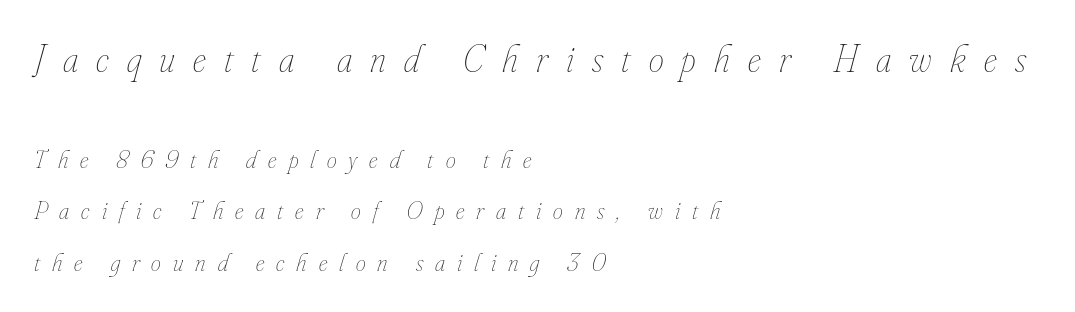
You could fit nearly another row in the gap between these rows. The foot of each line stays bare and open. The face used here has a pronounced slope to its letters. Each letter keeps its own natural width here, so spacing adapts to shape.
